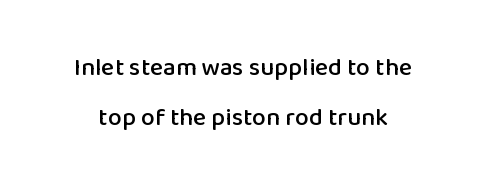
The image shows 25 px text type, upright; set loose line spacing (2.02x), normal letter spacing, not underlined.
